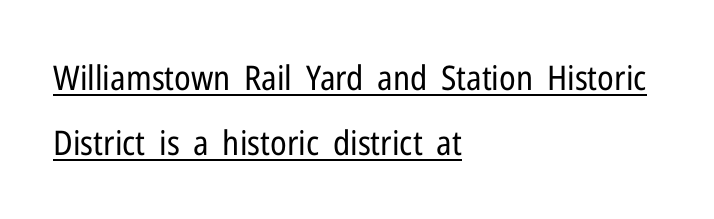
{"serif": "no", "italic": "no", "bold": "no", "weight": "regular", "width": "condensed", "stroke_contrast": "low", "x_height": "medium", "monospaced": "no", "underline": "yes", "align": "left", "line_spacing": "loose", "line_spacing_ratio": 1.92, "letter_spacing": "normal", "letter_spacing_em": 0.0, "glyph_px": 34}
